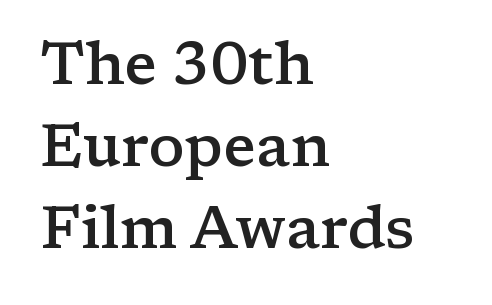
The image shows 59 px semibold, wide serif type, upright; set left-aligned, normal line spacing (1.39x), normal letter spacing, not underlined; low stroke contrast and a medium x-height.
